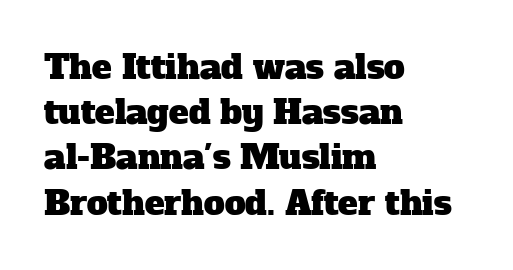
{"serif": "yes", "width": "normal", "stroke_contrast": "low", "x_height": "medium", "monospaced": "no", "underline": "no", "align": "left", "line_spacing": "normal", "line_spacing_ratio": 1.37, "letter_spacing": "normal", "letter_spacing_em": 0.0, "glyph_px": 33}
